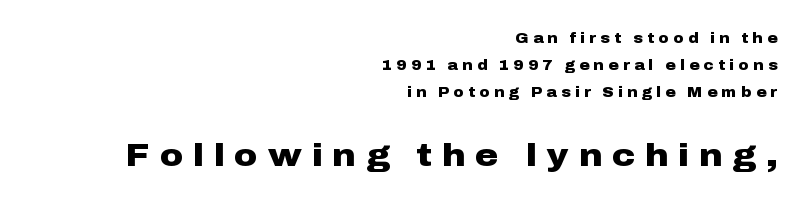
{"serif": "no", "italic": "no", "bold": "yes", "weight": "heavy", "width": "wide", "stroke_contrast": "low", "x_height": "medium", "monospaced": "no", "underline": "no", "align": "right", "line_spacing": "loose", "line_spacing_ratio": 1.93, "letter_spacing": "wide", "letter_spacing_em": 0.31, "larger_block": "second", "size_ratio": 2.29, "glyph_px": 32}
